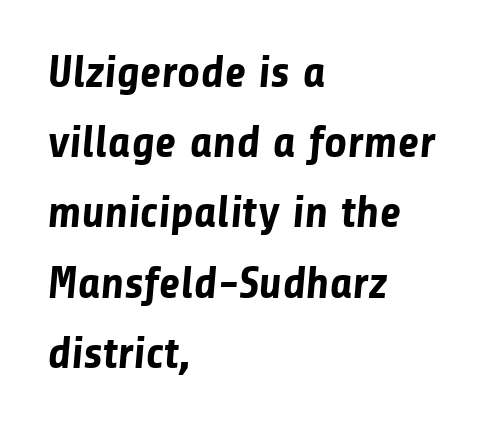
The image shows 45 px bold sans-serif type; set left-aligned, normal line spacing (1.56x), normal letter spacing, not underlined; low stroke contrast and a medium x-height.
